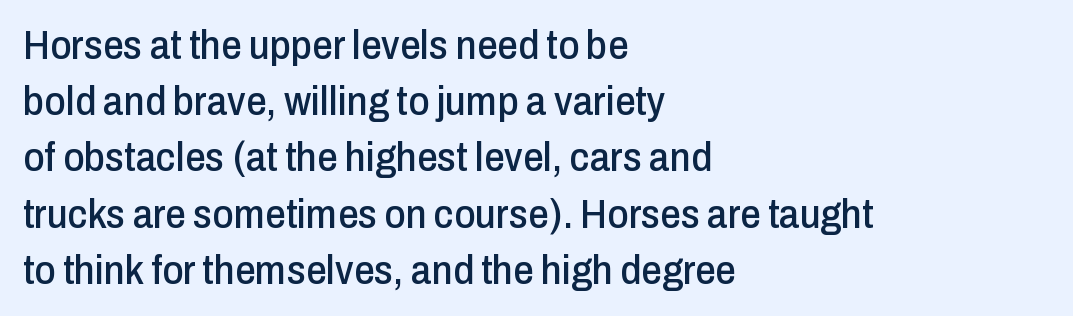
Layout note: lines flush left. Each letter keeps its own natural width here, so spacing adapts to shape. Underlining? Definitely not there. Letterform terminals end flat and unadorned throughout the passage.
